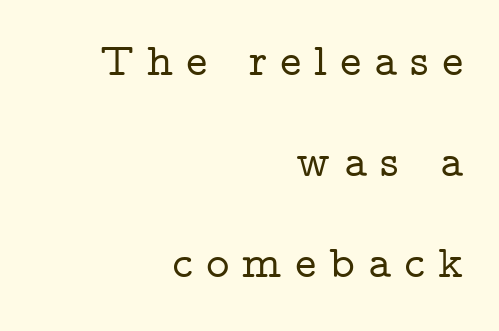
The image shows 45 px wide serif type, upright; set right-aligned, loose line spacing (2.24x), unusually wide letter spacing (+0.29 em), not underlined; low stroke contrast and a medium x-height.
